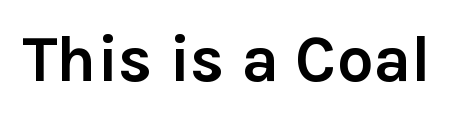
Each word holds together tightly as a unit, with standard inter-letter gaps. Do the characters align in a grid? No, the font is proportional. Weight check: bold — yes, fully. Type without underlining. To sum up the face: it is a sans, with no serifs.
